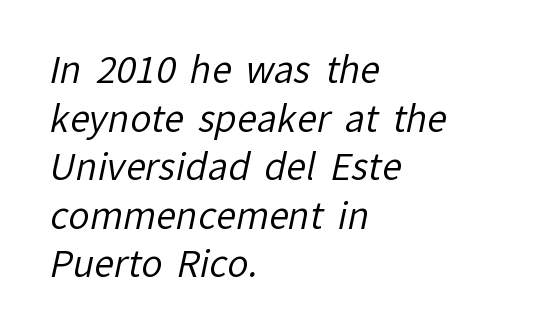
Q: Is the text bold? A: No.
Q: Is the typeface a serif or a sans-serif typeface? A: Sans-serif.
Q: Is the text underlined? A: No.
Q: How is the paragraph aligned? A: Left-aligned.
Q: Is the spacing between letters normal or unusually wide? A: Normal.
Q: Is the spacing between lines tight, normal or loose? A: Normal.
Q: Width (condensed, normal, or wide)? A: Normal.
Q: Stroke contrast? A: Low.
Q: x-height? A: Medium.
Q: Monospaced? A: No.
